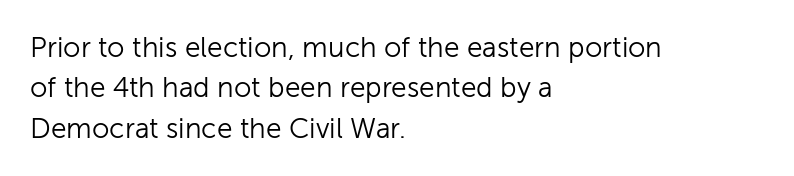
{"serif": "no", "italic": "no", "bold": "no", "weight": "light", "width": "normal", "stroke_contrast": "low", "x_height": "medium", "monospaced": "no", "underline": "no", "align": "left", "line_spacing": "normal", "line_spacing_ratio": 1.44, "letter_spacing": "normal", "letter_spacing_em": 0.0, "glyph_px": 28}
